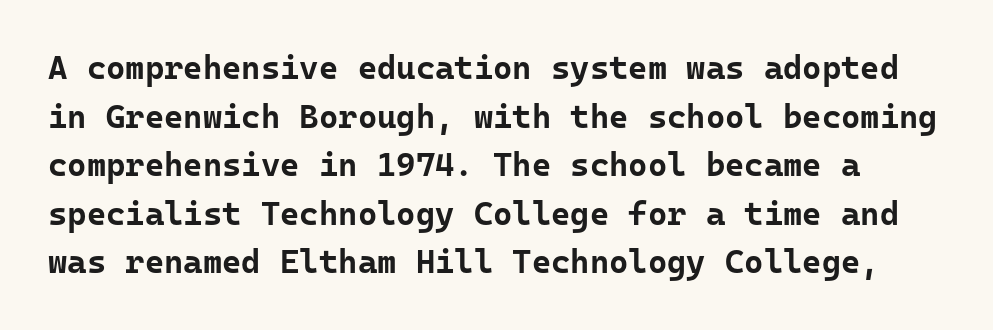
The image shows 33 px bold sans-serif type, upright, monospaced; set normal line spacing (1.47x), normal letter spacing, not underlined; low stroke contrast and a medium x-height.
